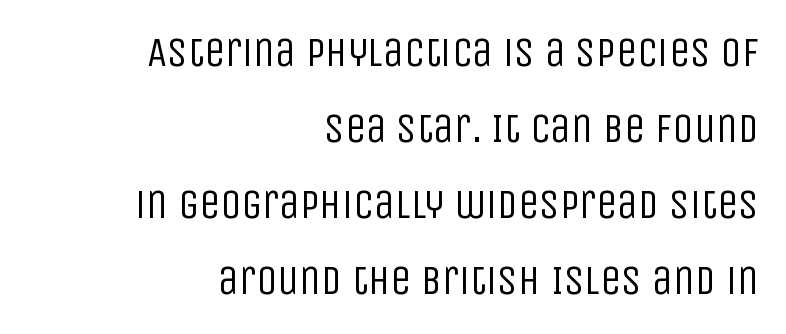
Q: Is the text bold? A: No.
Q: Is the text italic (slanted)? A: No, it is upright.
Q: Is the typeface a serif or a sans-serif typeface? A: Sans-serif.
Q: Is the text underlined? A: No.
Q: How is the paragraph aligned? A: Right-aligned.
Q: Is the spacing between letters normal or unusually wide? A: Normal.
Q: Width (condensed, normal, or wide)? A: Condensed.
Q: Stroke contrast? A: Low.
Q: x-height? A: Large.
Q: Monospaced? A: No.
